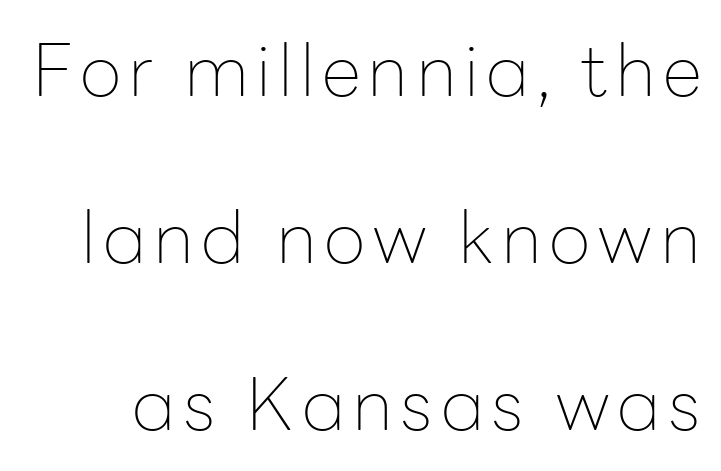
The image shows 72 px thin sans-serif type, upright; set loose line spacing (2.32x), not underlined; low stroke contrast and a medium x-height.
